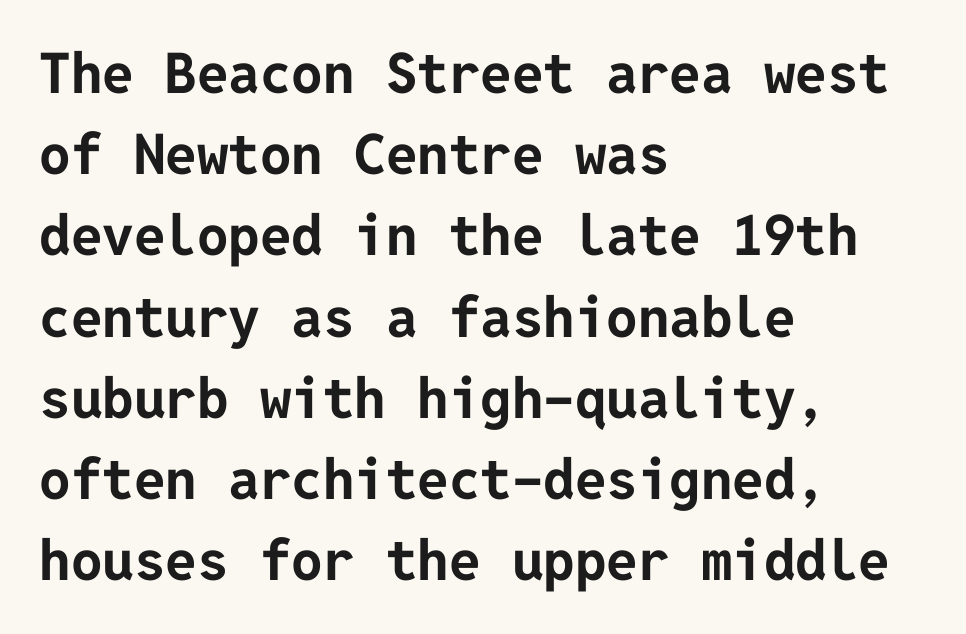
{"serif": "no", "italic": "no", "bold": "yes", "weight": "bold", "width": "normal", "stroke_contrast": "low", "x_height": "medium", "underline": "no", "align": "left", "line_spacing": "normal", "line_spacing_ratio": 1.45, "letter_spacing": "normal", "letter_spacing_em": 0.0, "glyph_px": 56}
